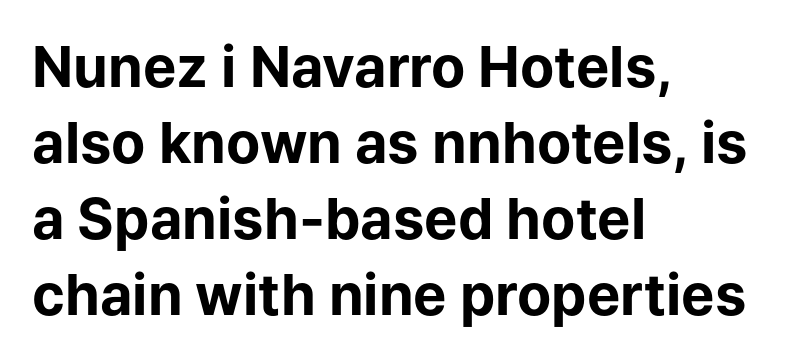
{"serif": "no", "italic": "no", "bold": "yes", "weight": "bold", "width": "normal", "stroke_contrast": "low", "x_height": "medium", "monospaced": "no", "underline": "no", "align": "left", "line_spacing": "normal", "line_spacing_ratio": 1.36, "letter_spacing": "normal", "letter_spacing_em": 0.0, "glyph_px": 56}
